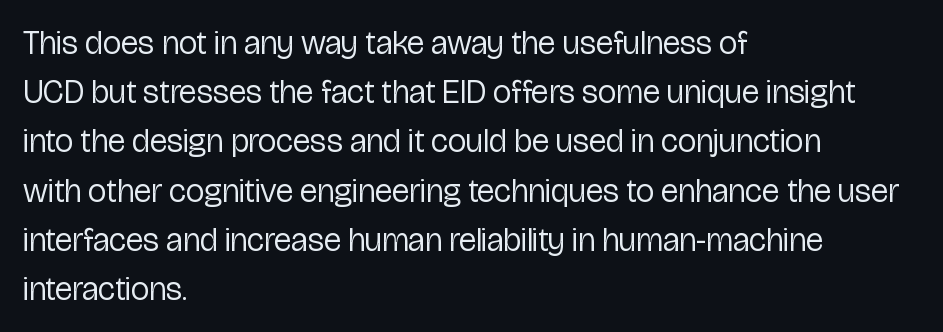
{"serif": "no", "italic": "no", "bold": "no", "weight": "regular", "width": "condensed", "stroke_contrast": "low", "x_height": "medium", "monospaced": "no", "underline": "no", "align": "left", "line_spacing": "normal", "line_spacing_ratio": 1.49, "letter_spacing": "normal", "letter_spacing_em": 0.0, "glyph_px": 33}
